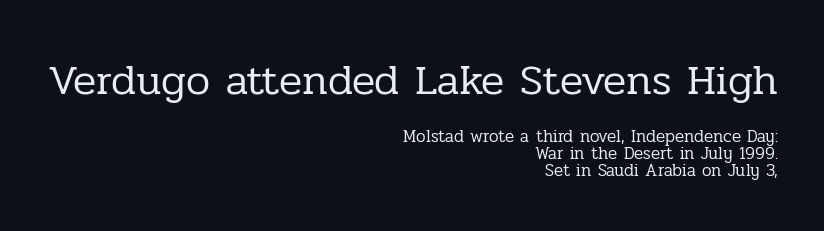
{"serif": "yes", "italic": "no", "bold": "no", "weight": "regular", "width": "normal", "stroke_contrast": "low", "x_height": "medium", "monospaced": "no", "underline": "no", "align": "right", "line_spacing": "tight", "line_spacing_ratio": 1.0, "letter_spacing": "normal", "letter_spacing_em": 0.0, "larger_block": "first", "size_ratio": 2.53, "glyph_px": 43}
